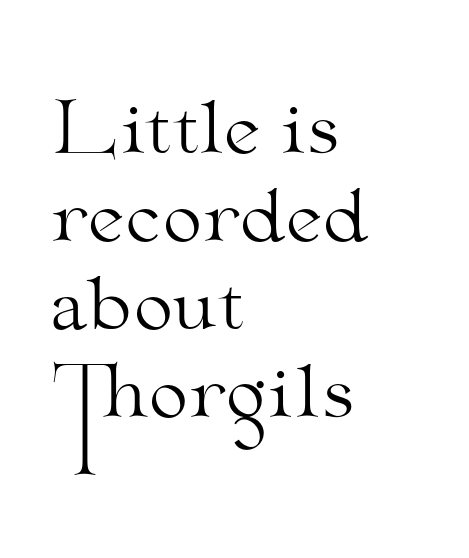
The image shows 71 px light, wide serif type, upright; set left-aligned, line spacing 1.24x, normal letter spacing, not underlined; medium stroke contrast and a small x-height.
